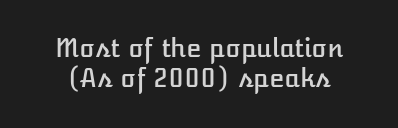
Descender tails drop into unmarked territory. When letters stand straight like this, we call the style roman or upright. Nothing unusual about the tracking: characters are spaced as the font intends.
